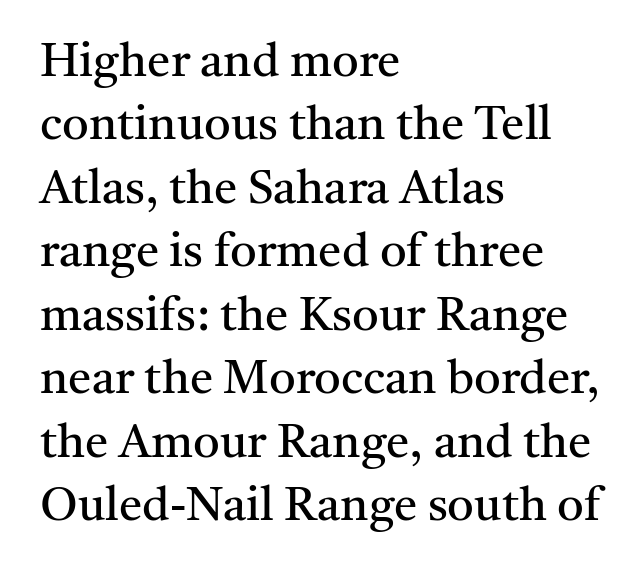
Q: Is the text bold? A: No.
Q: Is the text italic (slanted)? A: No, it is upright.
Q: Is the typeface a serif or a sans-serif typeface? A: Serif.
Q: Is the text underlined? A: No.
Q: How is the paragraph aligned? A: Left-aligned.
Q: Is the spacing between letters normal or unusually wide? A: Normal.
Q: Is the spacing between lines tight, normal or loose? A: Normal.
Q: Width (condensed, normal, or wide)? A: Normal.
Q: Stroke contrast? A: Medium.
Q: x-height? A: Medium.
Q: Monospaced? A: No.
